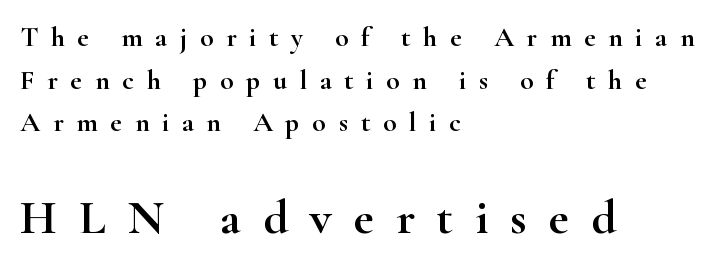
Q: Is the text italic (slanted)? A: No, it is upright.
Q: Is the typeface a serif or a sans-serif typeface? A: Serif.
Q: Is the text underlined? A: No.
Q: How is the paragraph aligned? A: Left-aligned.
Q: Is the spacing between letters normal or unusually wide? A: Unusually wide.
Q: Is the spacing between lines tight, normal or loose? A: Normal.
Q: Which block of text is set in a larger size, the first (top) or the second (bottom)? A: The second (bottom) one.
Q: Width (condensed, normal, or wide)? A: Wide.
Q: Stroke contrast? A: High.
Q: x-height? A: Small.
Q: Monospaced? A: No.
